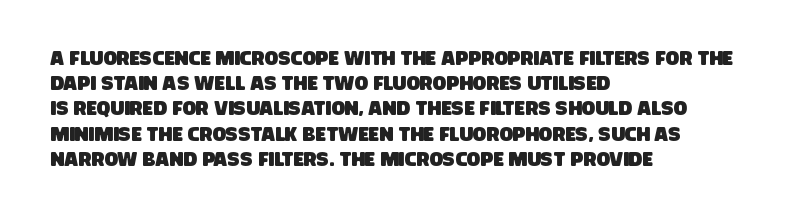
The image shows 20 px text type; set left-aligned, normal line spacing (1.26x), normal letter spacing, not underlined.
